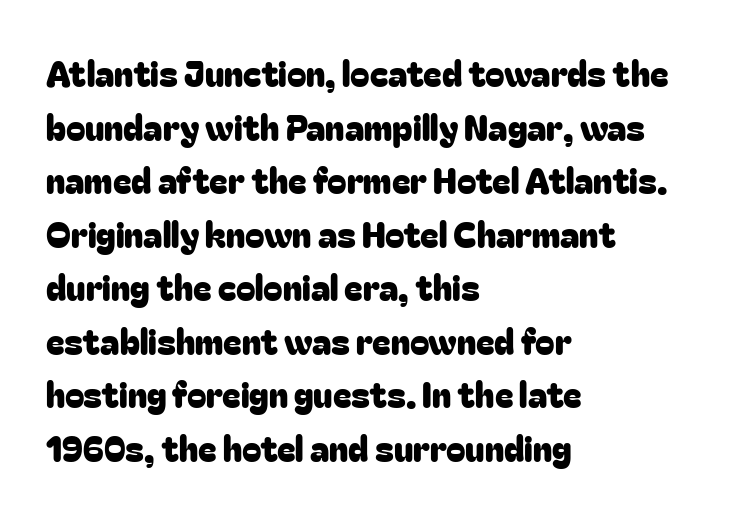
{"serif": "no", "italic": "no", "width": "normal", "stroke_contrast": "low", "x_height": "medium", "monospaced": "no", "underline": "no", "align": "left", "line_spacing": "normal", "line_spacing_ratio": 1.53, "letter_spacing": "normal", "letter_spacing_em": 0.0, "glyph_px": 35}
